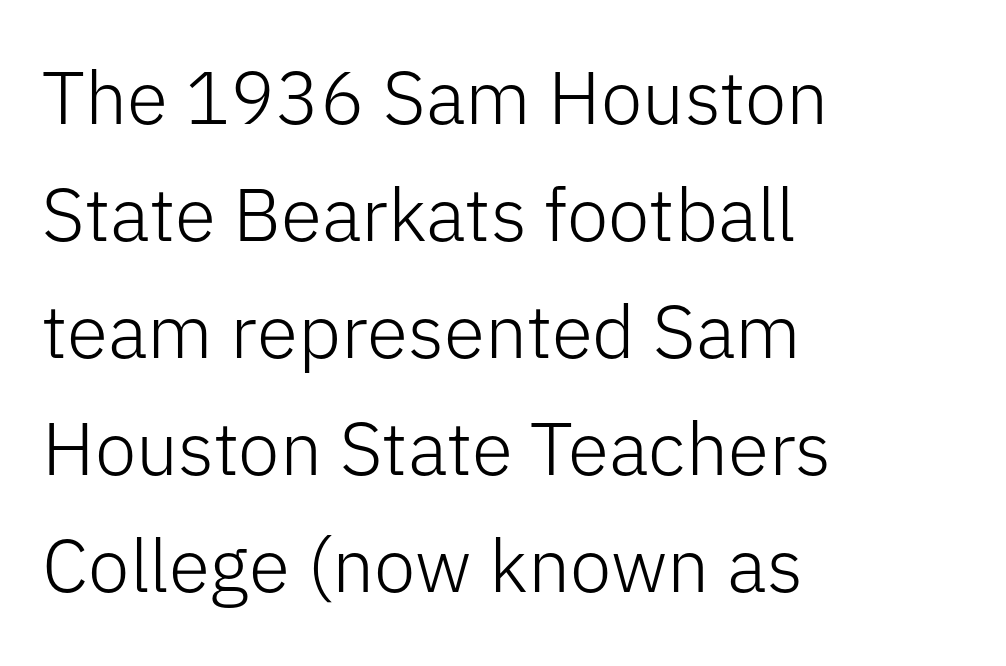
Q: Is the text bold? A: No.
Q: Is the text italic (slanted)? A: No, it is upright.
Q: Is the typeface a serif or a sans-serif typeface? A: Sans-serif.
Q: Is the text underlined? A: No.
Q: How is the paragraph aligned? A: Left-aligned.
Q: Is the spacing between letters normal or unusually wide? A: Normal.
Q: Is the spacing between lines tight, normal or loose? A: Normal.
Q: Width (condensed, normal, or wide)? A: Normal.
Q: Stroke contrast? A: Low.
Q: x-height? A: Medium.
Q: Monospaced? A: No.
